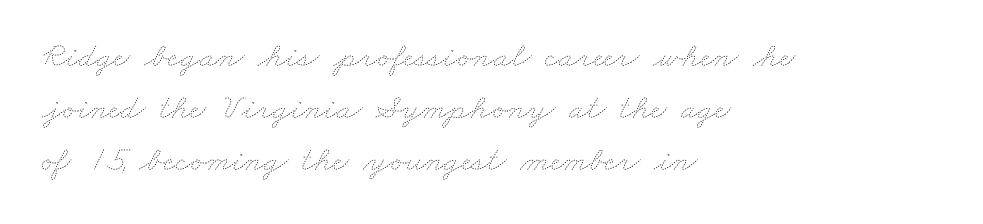
Compared with typical body copy, the letter spacing here is the same. Where is the straight margin? On the left. The letters look calm and open, with moderate or lighter stems. Here the designer chose a conventional face with non-uniform glyph widths. These lines sit exactly where default settings would place them.
